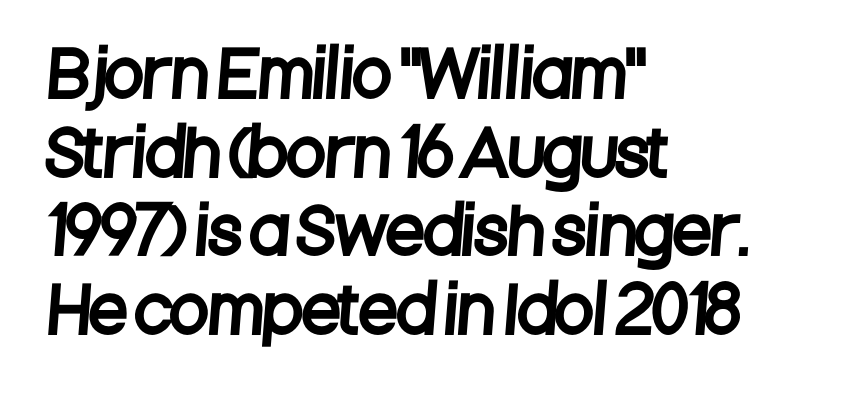
Nobody drew a line under any word here. A typesetter would call this proportional, since set widths differ per character. The characters display no serif detailing; their extremities are plain. Caption: standard tracking, unaltered. Each new line begins a customary step beneath the previous one.
